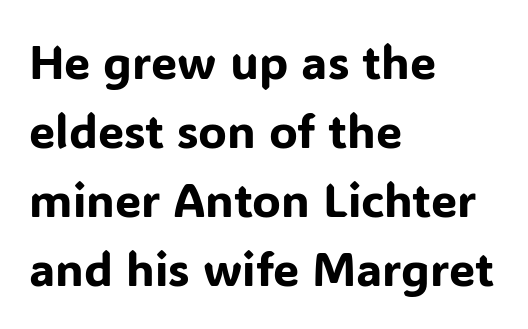
Reading down the block, your eye returns to a fixed left position each line. Descenders hang freely into open space. Compared with typical paragraphs, the rows here are spaced about the same. Do the characters align in a grid? No, the font is proportional.
